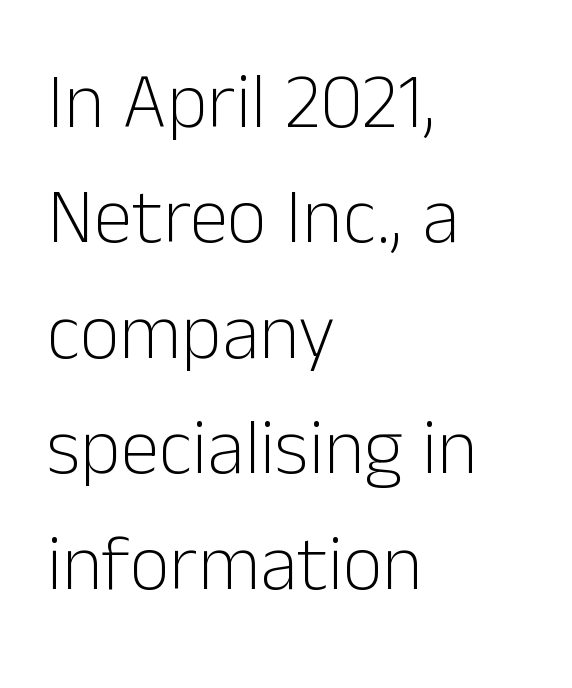
The passage shown has conventional tracking throughout. Is this a fixed-width face? No — the glyphs have proportional, varying widths. Leading: standard. These lines are composed in type without serifs. The weight would be labelled regular, book, light, or lighter still.
